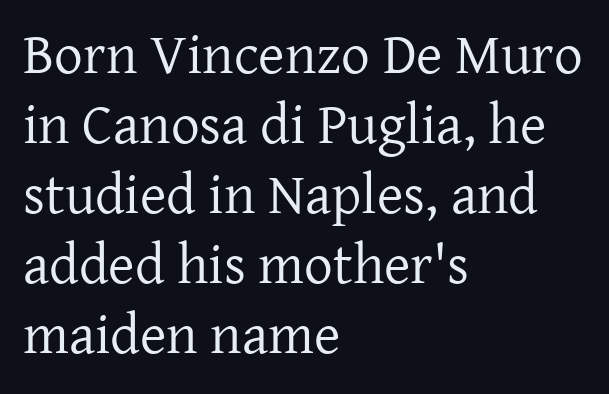
Q: Is the text bold? A: No.
Q: Is the text italic (slanted)? A: No, it is upright.
Q: Is the typeface a serif or a sans-serif typeface? A: Serif.
Q: Is the text underlined? A: No.
Q: How is the paragraph aligned? A: Left-aligned.
Q: Is the spacing between letters normal or unusually wide? A: Normal.
Q: Width (condensed, normal, or wide)? A: Normal.
Q: Stroke contrast? A: Low.
Q: x-height? A: Medium.
Q: Monospaced? A: No.
